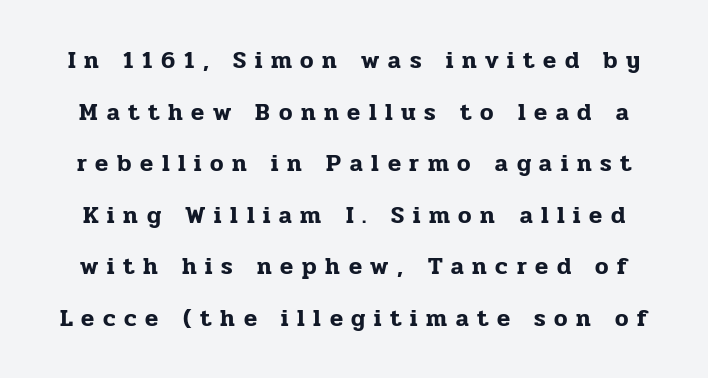
Q: Is the text italic (slanted)? A: No, it is upright.
Q: Is the text underlined? A: No.
Q: Is the spacing between letters normal or unusually wide? A: Unusually wide.
Q: Is the spacing between lines tight, normal or loose? A: Loose.
